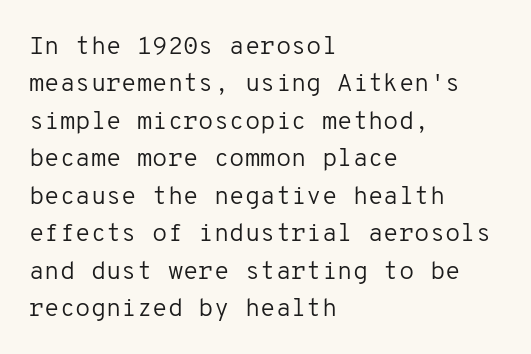
Q: Is the text bold? A: No.
Q: Is the text italic (slanted)? A: No, it is upright.
Q: Is the text underlined? A: No.
Q: How is the paragraph aligned? A: Left-aligned.
Q: Is the spacing between letters normal or unusually wide? A: Normal.
Q: Is the spacing between lines tight, normal or loose? A: Normal.
